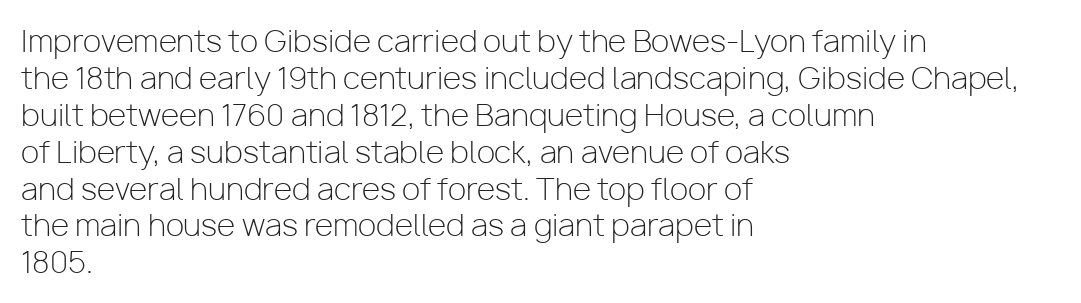
Q: Is the text bold? A: No.
Q: Is the text italic (slanted)? A: No, it is upright.
Q: Is the typeface a serif or a sans-serif typeface? A: Sans-serif.
Q: Is the text underlined? A: No.
Q: How is the paragraph aligned? A: Left-aligned.
Q: Is the spacing between letters normal or unusually wide? A: Normal.
Q: Width (condensed, normal, or wide)? A: Normal.
Q: Stroke contrast? A: Low.
Q: x-height? A: Medium.
Q: Monospaced? A: No.
